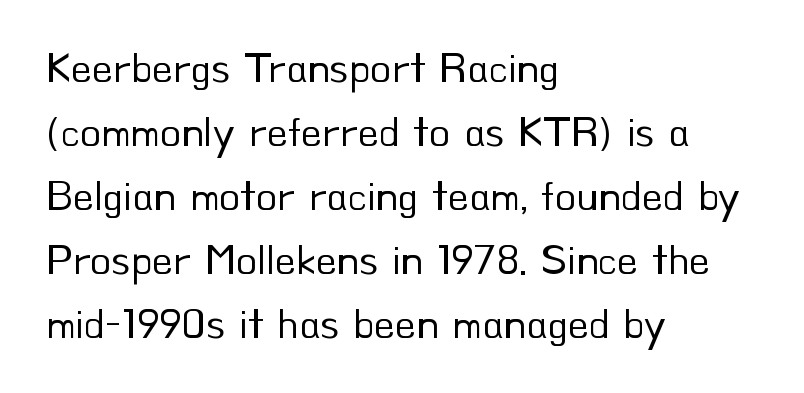
One-word summary of the alignment: left. Tracking here is standard; glyphs follow each other at the usual distance. The axis of the letterforms is exactly vertical. Clear beneath every line of the passage. Unlike a traditional serif, this face leaves its strokes unadorned. The weight tops out at a normal text grade.
